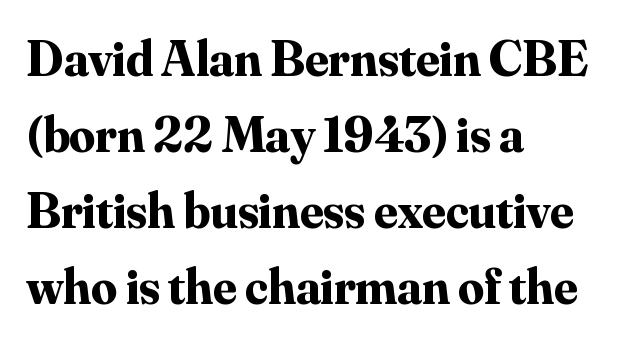
Q: Is the text bold? A: Yes.
Q: Is the text italic (slanted)? A: No, it is upright.
Q: Is the typeface a serif or a sans-serif typeface? A: Serif.
Q: Is the text underlined? A: No.
Q: How is the paragraph aligned? A: Left-aligned.
Q: Is the spacing between letters normal or unusually wide? A: Normal.
Q: Is the spacing between lines tight, normal or loose? A: Normal.
Q: Width (condensed, normal, or wide)? A: Normal.
Q: Stroke contrast? A: Medium.
Q: x-height? A: Small.
Q: Monospaced? A: No.
